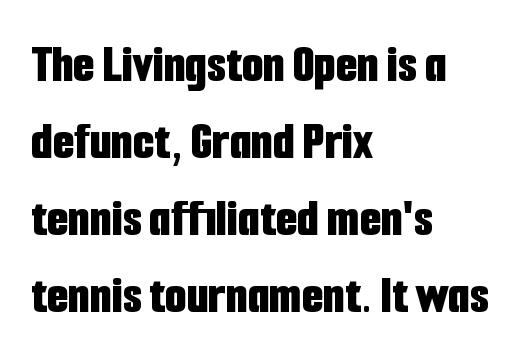
The image shows 55 px bold, condensed sans-serif type, upright; set left-aligned, normal line spacing (1.4x), normal letter spacing, not underlined; low stroke contrast and a medium x-height.
